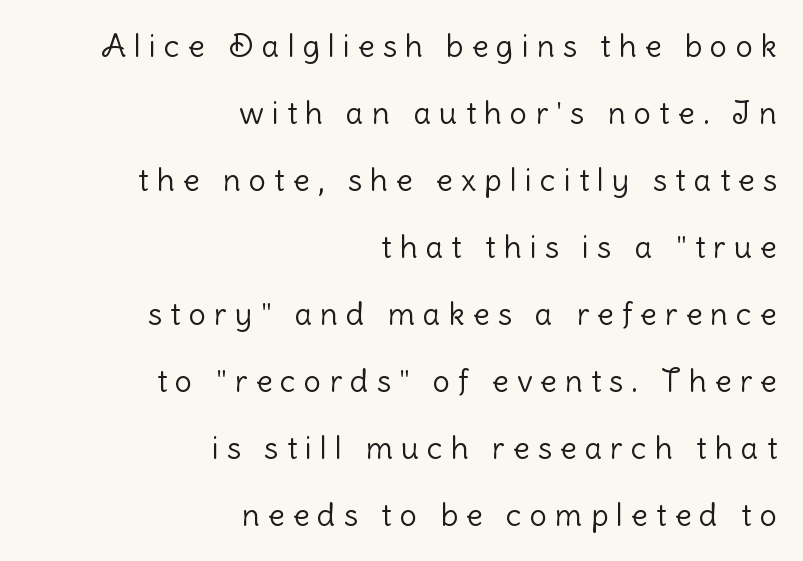
The image shows 31 px light sans-serif type, upright; set right-aligned, loose line spacing (2.16x), unusually wide letter spacing (+0.26 em), not underlined; low stroke contrast and a medium x-height.
